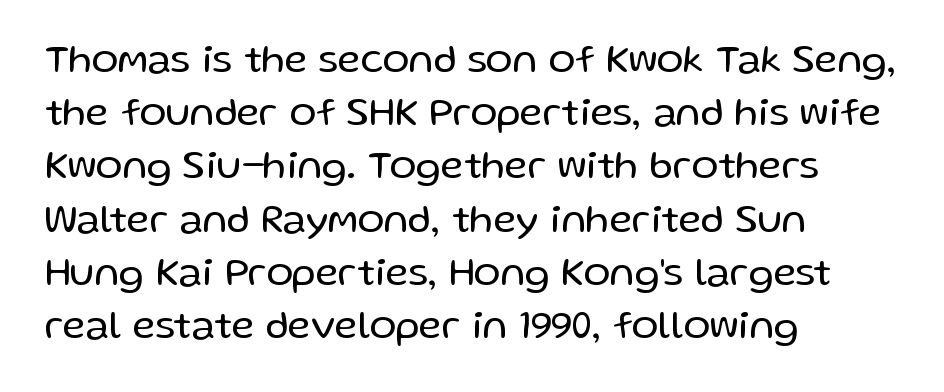
Tracking value appears to be zero — textbook default spacing. Notice how descenders clear the ascenders below comfortably — that's standard leading. The typesetting does not lean heavy: it is not bold. Are there feet on the stems? There aren't — it's a sans.
